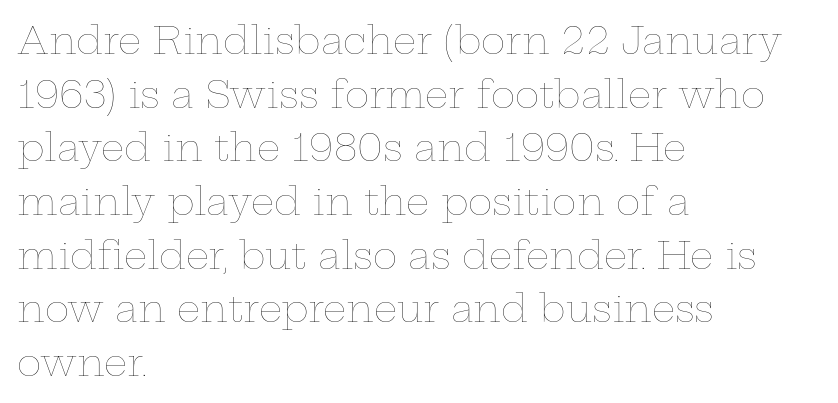
{"italic": "no", "bold": "no", "weight": "thin", "width": "wide", "stroke_contrast": "low", "x_height": "medium", "monospaced": "no", "underline": "no", "align": "left", "line_spacing": "normal", "line_spacing_ratio": 1.45, "letter_spacing": "normal", "letter_spacing_em": 0.0, "glyph_px": 37}
